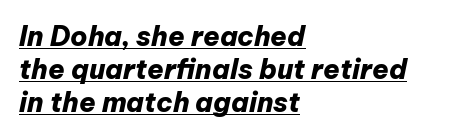
The letters are bold, with thick, heavy strokes. Is the type slanted? Yes — the strokes lean at a clear angle. These lines are set flush left with a ragged right edge. A rule runs beneath these lines of type.
